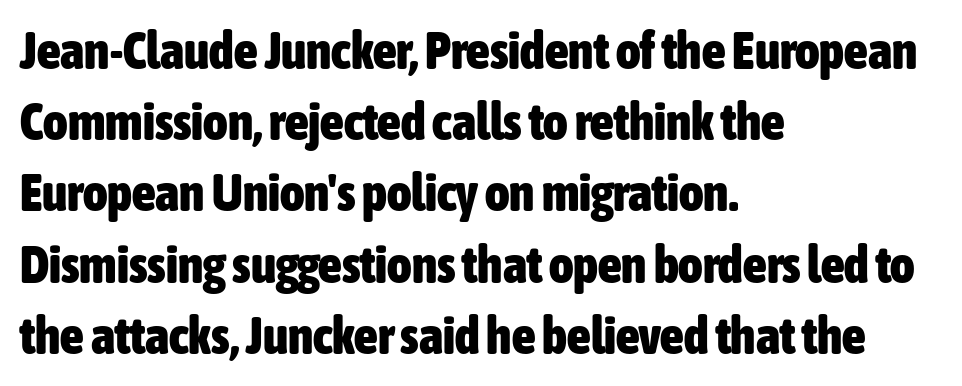
The words here are not underlined. Left-aligned paragraph, ragged on the right. You could not count columns in this text — the font is proportionally spaced. A full-strength bold gives these letters their thick strokes. The vertical gap from one line to the next is medium.
